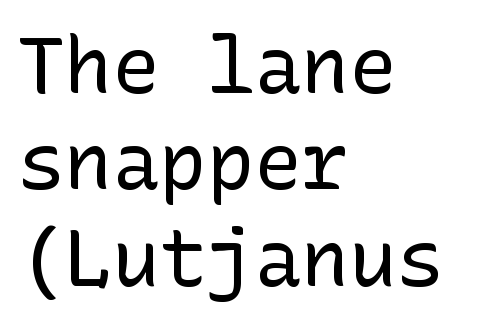
The image shows 79 px regular-weight sans-serif type, upright; set left-aligned, line spacing 1.22x, normal letter spacing, not underlined; low stroke contrast and a medium x-height.
